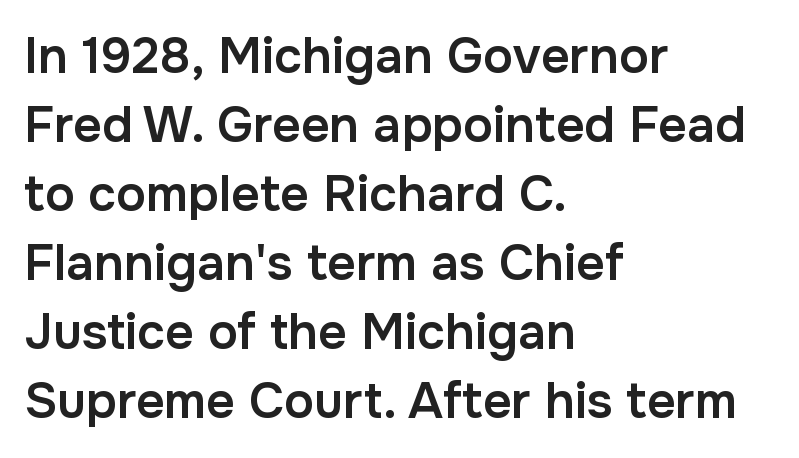
The line-height multiplier appears to be the usual default. The text was rendered using a sans face with plain stroke endings. Strokes here are thickened, but only to semibold level. Students, note that the glyphs here touch the page at normal intervals.
